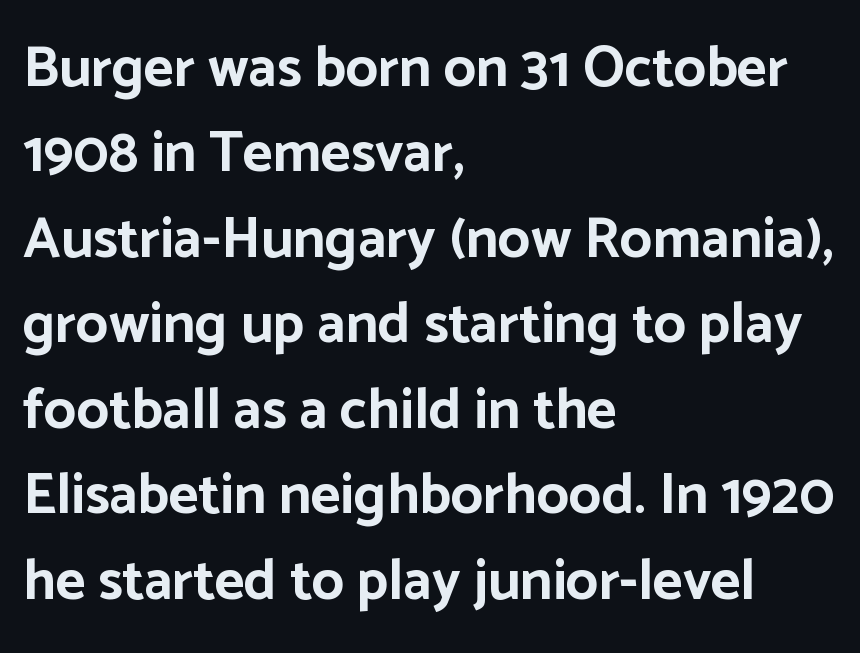
The rag falls on the right side of this text block. Letter spacing: default. Do the letters lean? They stand straight. Underlining? Definitely not there. Vertically, the passage feels balanced, rows spaced as you'd expect. Do the characters align in a grid? No, the font is proportional.
